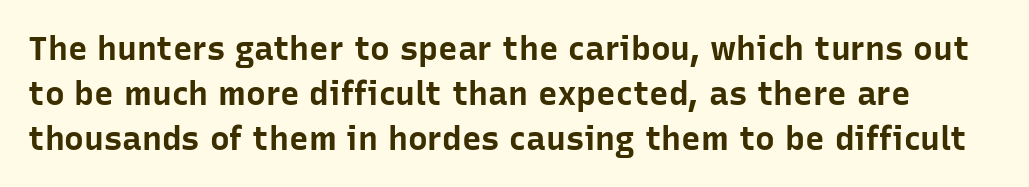
Q: Is the text bold? A: Yes.
Q: Is the text italic (slanted)? A: No, it is upright.
Q: Is the typeface a serif or a sans-serif typeface? A: Sans-serif.
Q: Is the text underlined? A: No.
Q: Is the spacing between letters normal or unusually wide? A: Normal.
Q: Is the spacing between lines tight, normal or loose? A: Normal.
Q: Width (condensed, normal, or wide)? A: Normal.
Q: Stroke contrast? A: Low.
Q: x-height? A: Medium.
Q: Monospaced? A: No.
